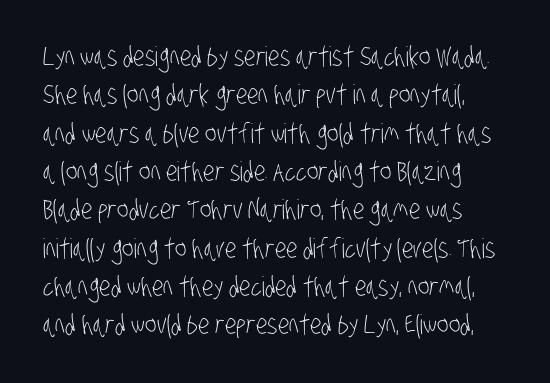
The passage shown is not underscored anywhere. What's the leading like? Ordinary, nothing unusual. No heavy texture on the line: the type isn't bold. The type is set solid horizontally, with unmodified tracking.
